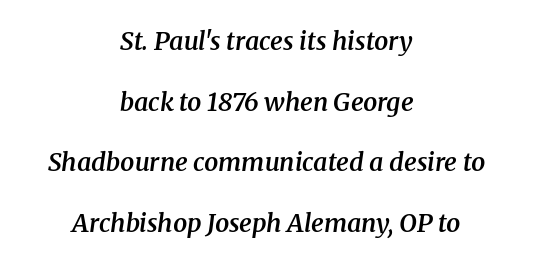
Q: Is the text bold? A: Semi-bold.
Q: Is the text italic (slanted)? A: Yes, it leans right by about 8 degrees.
Q: Is the text underlined? A: No.
Q: How is the paragraph aligned? A: Centered.
Q: Is the spacing between letters normal or unusually wide? A: Normal.
Q: Is the spacing between lines tight, normal or loose? A: Loose.
